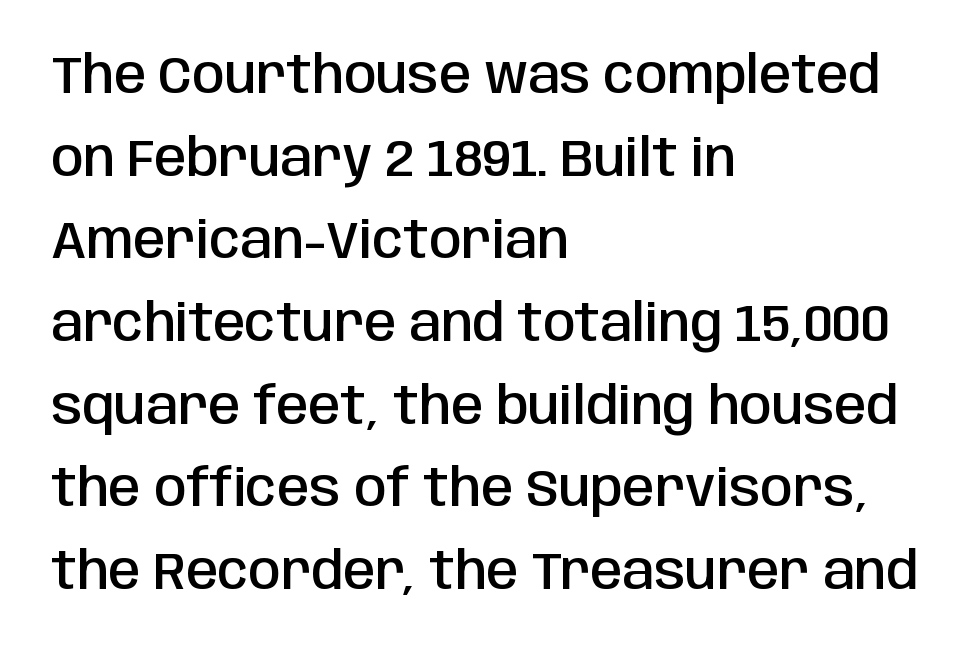
This sample has the flowing, uneven cadence of proportional lettering. Heft: intermediate — a semibold. Look at the bottom of the vertical strokes: they stop flat, with no serifs. Underlining? Definitely not there. Posture: straight, roman, zero tilt. Every row of glyphs begins at an identical x-position on the left.
